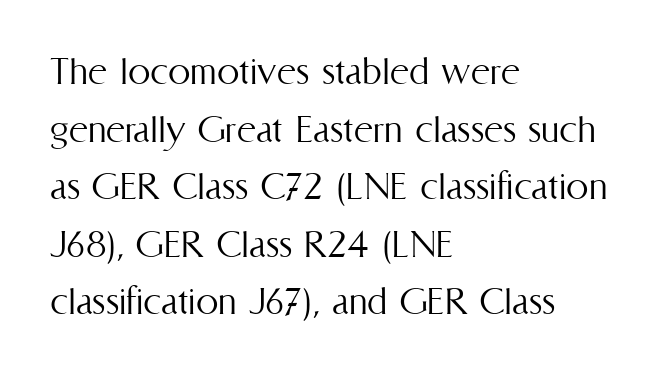
{"italic": "no", "bold": "no", "weight": "light", "width": "condensed", "stroke_contrast": "medium", "x_height": "medium", "monospaced": "no", "underline": "no", "align": "left", "line_spacing": "normal", "line_spacing_ratio": 1.28, "letter_spacing": "normal", "letter_spacing_em": 0.0, "glyph_px": 45}
